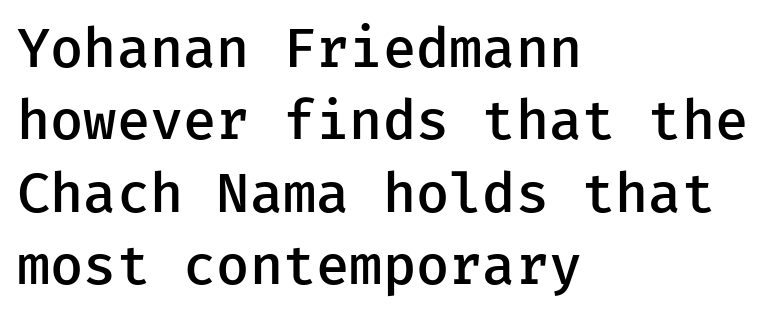
Q: Is the text bold? A: Semi-bold.
Q: Is the text italic (slanted)? A: No, it is upright.
Q: Is the typeface a serif or a sans-serif typeface? A: Sans-serif.
Q: Is the text underlined? A: No.
Q: How is the paragraph aligned? A: Left-aligned.
Q: Is the spacing between letters normal or unusually wide? A: Normal.
Q: Is the spacing between lines tight, normal or loose? A: Normal.
Q: Width (condensed, normal, or wide)? A: Normal.
Q: Stroke contrast? A: Low.
Q: x-height? A: Medium.
Q: Monospaced? A: Yes.
